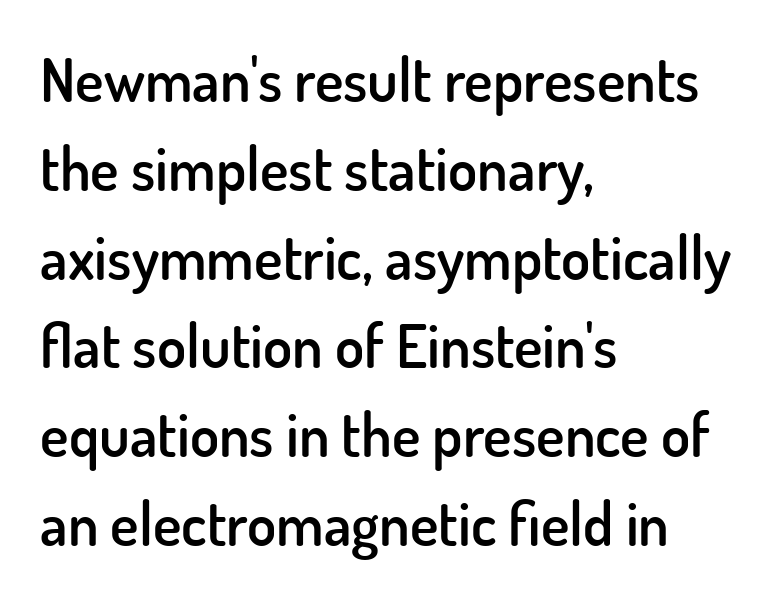
The image shows 60 px semibold sans-serif type, upright; set left-aligned, normal line spacing (1.48x), normal letter spacing, not underlined; low stroke contrast and a small x-height.
